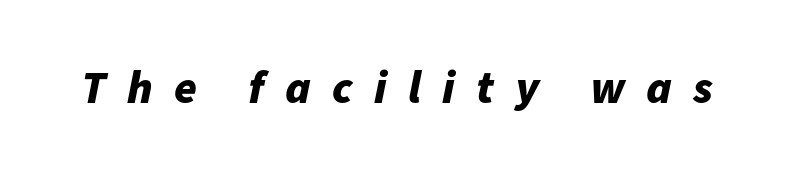
Letters rest on an invisible, unmarked baseline. Varying glyph widths throughout — classic text-font behaviour. Posture: slanted. Notice how thick the strokes are: this is what a full bold looks like. How are the letters spaced? Widely, with obvious added tracking.
